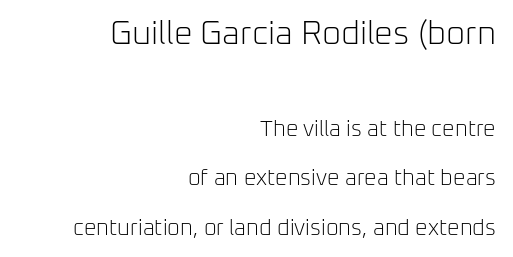
Q: Is the text bold? A: No.
Q: Is the text italic (slanted)? A: No, it is upright.
Q: Is the typeface a serif or a sans-serif typeface? A: Sans-serif.
Q: Is the text underlined? A: No.
Q: How is the paragraph aligned? A: Right-aligned.
Q: Is the spacing between letters normal or unusually wide? A: Normal.
Q: Is the spacing between lines tight, normal or loose? A: Loose.
Q: Which block of text is set in a larger size, the first (top) or the second (bottom)? A: The first (top) one.
Q: Width (condensed, normal, or wide)? A: Normal.
Q: Stroke contrast? A: Low.
Q: x-height? A: Medium.
Q: Monospaced? A: No.
